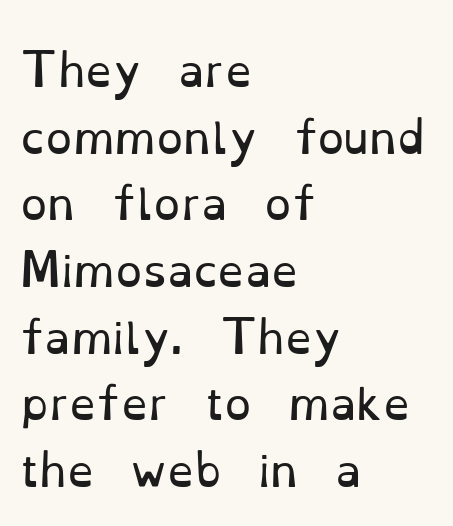
{"serif": "yes", "italic": "no", "bold": "no", "weight": "regular", "width": "normal", "stroke_contrast": "low", "x_height": "small", "monospaced": "no", "underline": "no", "align": "left", "line_spacing": "normal", "line_spacing_ratio": 1.55, "letter_spacing": "normal", "letter_spacing_em": 0.0, "glyph_px": 43}
